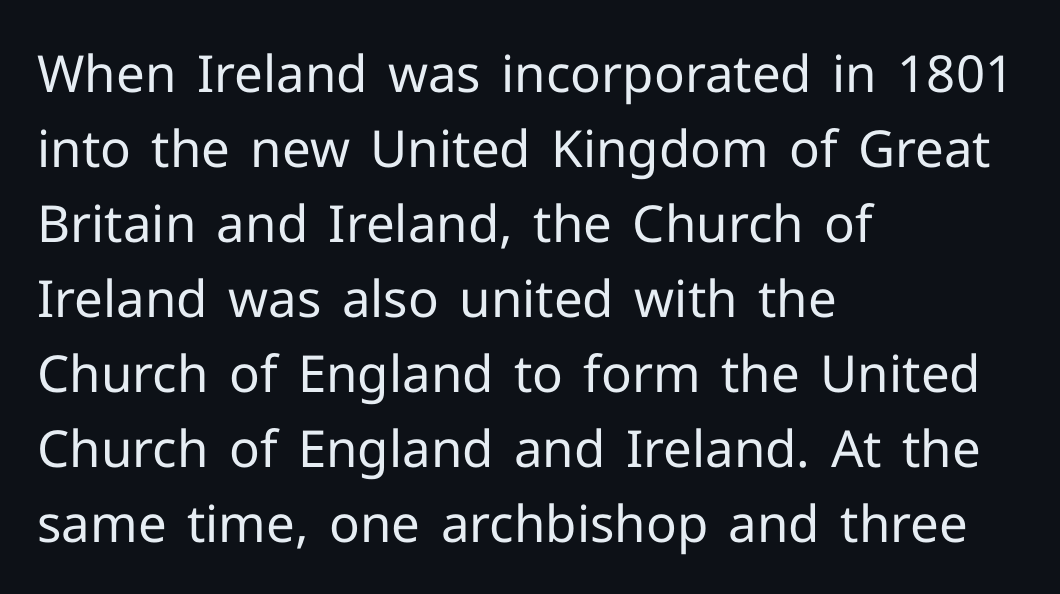
The image shows 51 px regular-weight sans-serif type, upright; set left-aligned, normal line spacing (1.47x), normal letter spacing, not underlined; low stroke contrast and a medium x-height.
